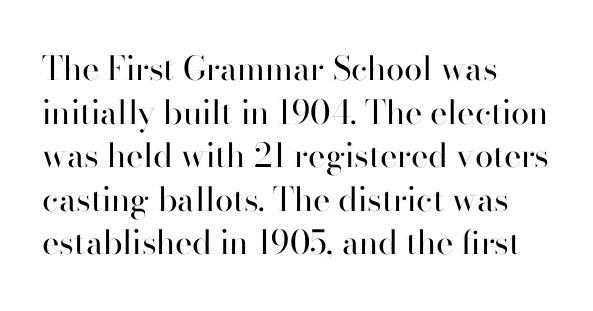
Q: Is the text bold? A: No.
Q: Is the text italic (slanted)? A: No, it is upright.
Q: Is the typeface a serif or a sans-serif typeface? A: Sans-serif.
Q: Is the text underlined? A: No.
Q: How is the paragraph aligned? A: Left-aligned.
Q: Is the spacing between letters normal or unusually wide? A: Normal.
Q: Is the spacing between lines tight, normal or loose? A: Normal.
Q: Width (condensed, normal, or wide)? A: Normal.
Q: Stroke contrast? A: High.
Q: x-height? A: Small.
Q: Monospaced? A: No.
